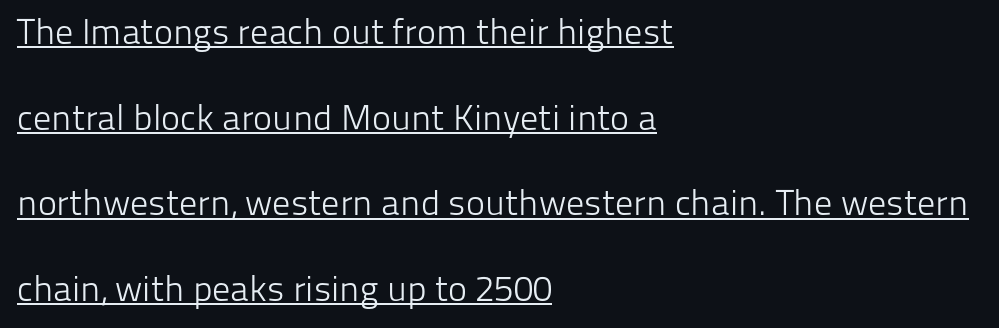
If you drew a line through each stem, it would be perfectly vertical. Somebody hit Ctrl+U on this one — the words are underlined. Nope, no serifs anywhere on these letters. The typeface has the unassuming heft of standard copy or less. The rag falls on the right side of this text block.
